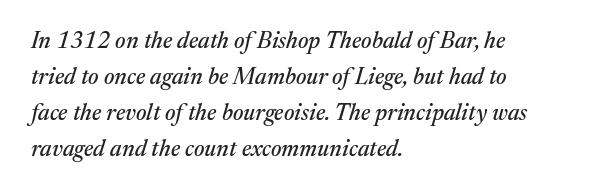
The image shows 23 px text type, italic (leaning right); set left-aligned, normal line spacing (1.57x), normal letter spacing, not underlined.
